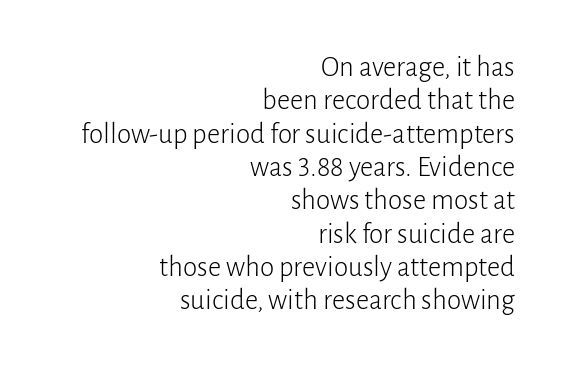
The image shows 29 px light sans-serif type, upright; set right-aligned, tight line spacing (1.15x), normal letter spacing, not underlined; low stroke contrast and a medium x-height.
